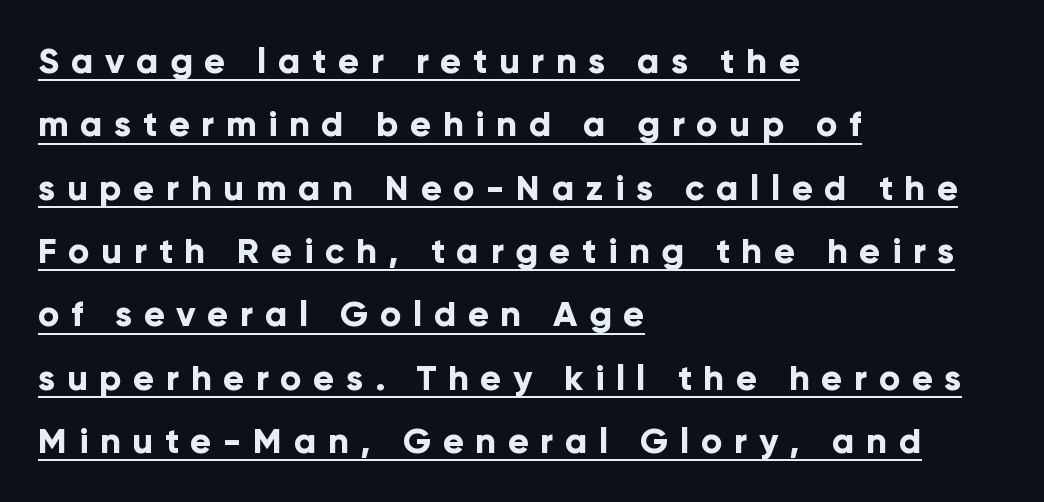
{"serif": "no", "italic": "no", "bold": "yes", "weight": "bold", "width": "normal", "stroke_contrast": "low", "x_height": "medium", "monospaced": "no", "underline": "yes", "align": "left", "line_spacing_ratio": 1.81, "letter_spacing": "wide", "letter_spacing_em": 0.33, "glyph_px": 35}
